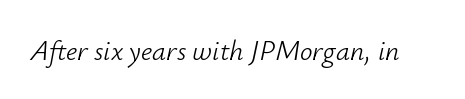
{"italic": "yes", "lean": "right", "slant_degrees": 12, "bold": "no", "weight": "light", "width": "normal", "stroke_contrast": "low", "x_height": "small", "monospaced": "no", "underline": "no", "letter_spacing": "normal", "letter_spacing_em": 0.0, "glyph_px": 28}
